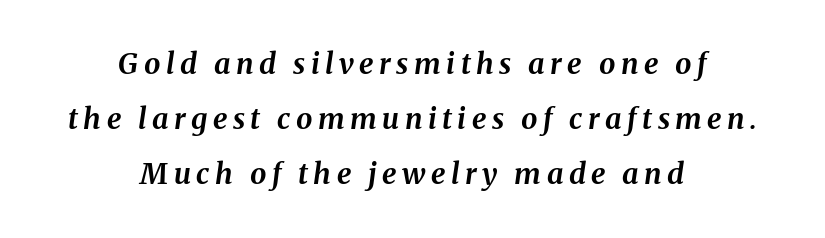
{"italic": "yes", "lean": "right", "slant_degrees": 8, "bold": "yes", "weight": "bold", "width": "normal", "stroke_contrast": "medium", "x_height": "medium", "monospaced": "no", "underline": "no", "align": "center", "line_spacing": "loose", "line_spacing_ratio": 1.9, "glyph_px": 29}
